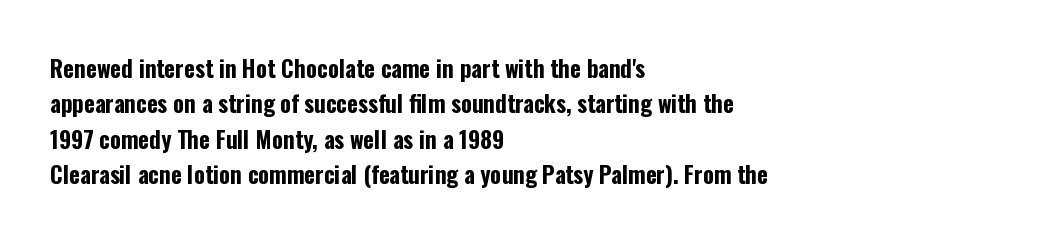
The image shows 23 px bold type, upright; set left-aligned, normal line spacing (1.54x), normal letter spacing, not underlined.
